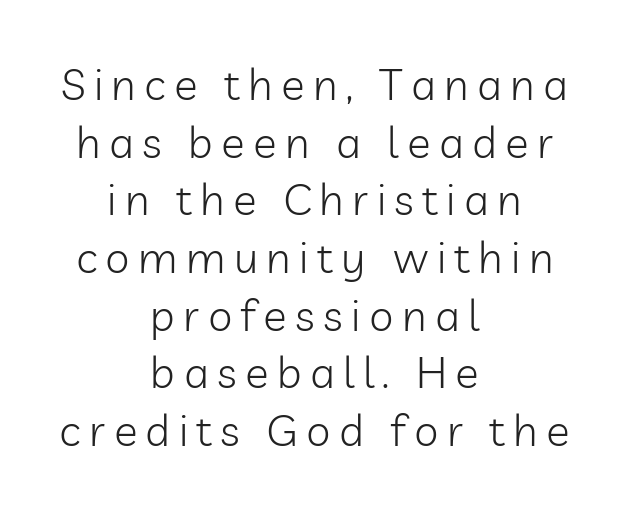
Q: Is the text bold? A: No.
Q: Is the text italic (slanted)? A: No, it is upright.
Q: Is the typeface a serif or a sans-serif typeface? A: Sans-serif.
Q: Is the text underlined? A: No.
Q: How is the paragraph aligned? A: Centered.
Q: Is the spacing between lines tight, normal or loose? A: Normal.
Q: Width (condensed, normal, or wide)? A: Normal.
Q: Stroke contrast? A: Low.
Q: x-height? A: Medium.
Q: Monospaced? A: No.
